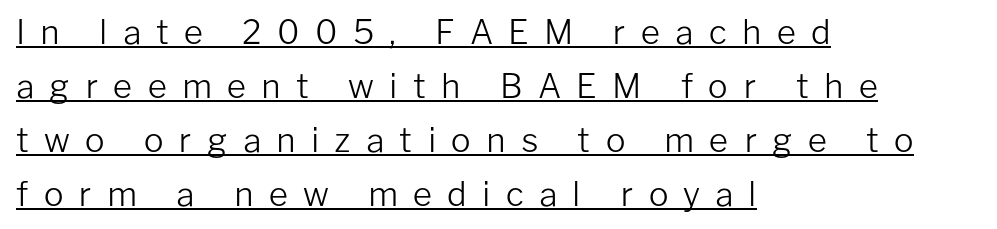
{"serif": "no", "italic": "no", "bold": "no", "weight": "light", "width": "normal", "stroke_contrast": "low", "x_height": "medium", "monospaced": "no", "underline": "yes", "align": "left", "line_spacing": "normal", "line_spacing_ratio": 1.64, "letter_spacing": "wide", "letter_spacing_em": 0.46, "glyph_px": 33}
